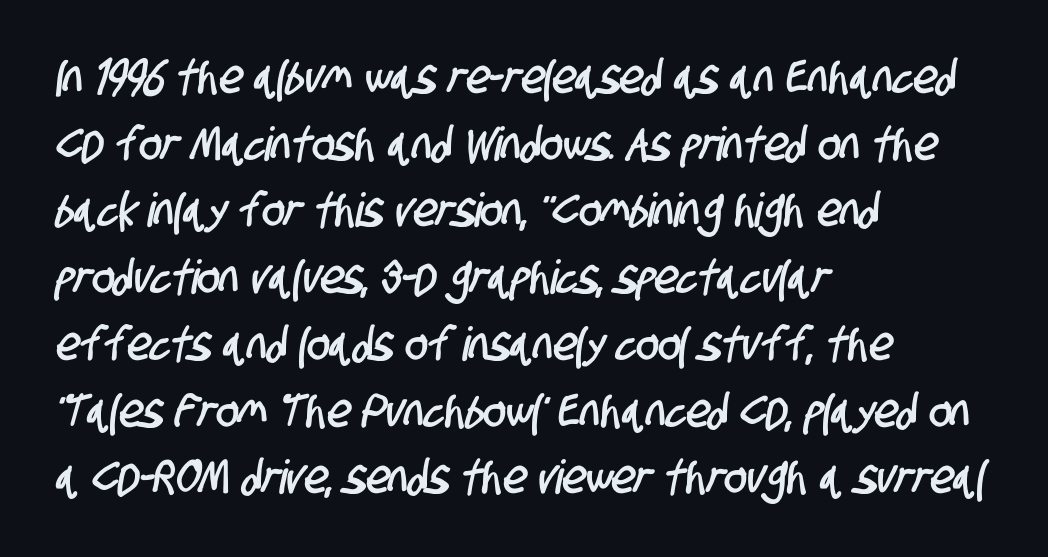
{"serif": "no", "width": "condensed", "stroke_contrast": "low", "x_height": "large", "monospaced": "no", "underline": "no", "align": "left", "line_spacing": "normal", "line_spacing_ratio": 1.42, "letter_spacing": "normal", "letter_spacing_em": 0.0, "glyph_px": 47}
